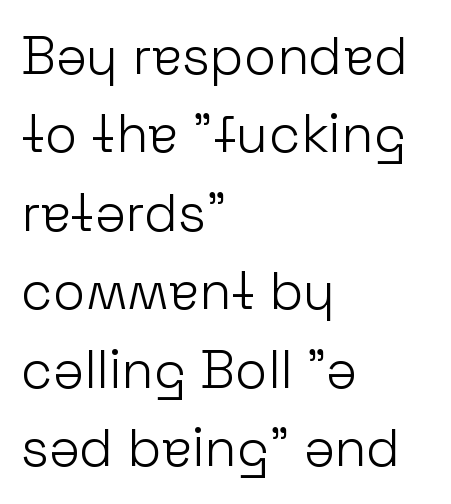
The image shows 53 px light sans-serif type, upright; set left-aligned, normal line spacing (1.48x), normal letter spacing, not underlined; low stroke contrast and a medium x-height.
